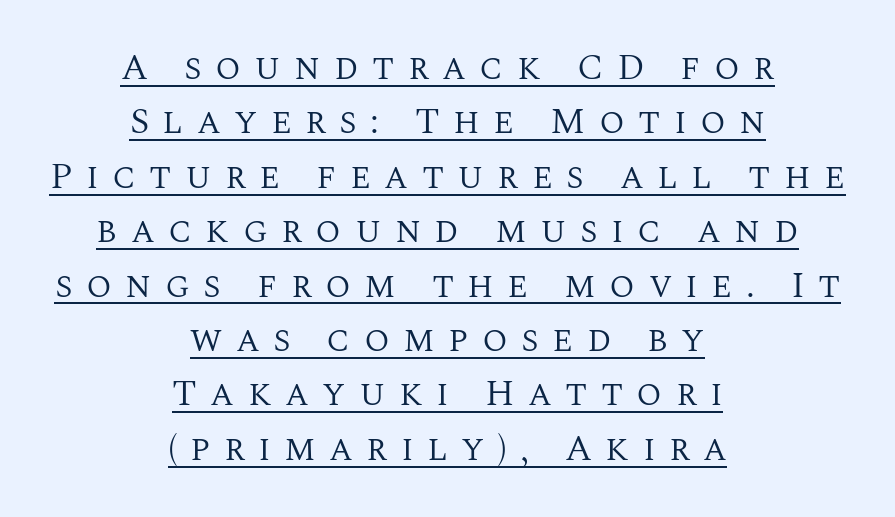
{"serif": "yes", "italic": "no", "bold": "no", "weight": "regular", "width": "normal", "stroke_contrast": "medium", "x_height": "large", "monospaced": "no", "underline": "yes", "align": "center", "line_spacing": "normal", "line_spacing_ratio": 1.47, "letter_spacing": "wide", "letter_spacing_em": 0.36, "glyph_px": 37}
